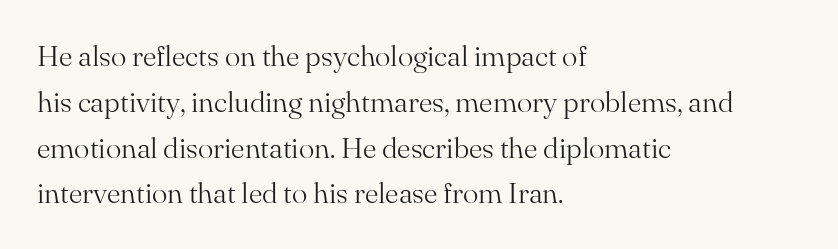
Q: Is the text bold? A: No.
Q: Is the text italic (slanted)? A: No, it is upright.
Q: Is the typeface a serif or a sans-serif typeface? A: Serif.
Q: Is the text underlined? A: No.
Q: How is the paragraph aligned? A: Left-aligned.
Q: Is the spacing between letters normal or unusually wide? A: Normal.
Q: Is the spacing between lines tight, normal or loose? A: Normal.
Q: Width (condensed, normal, or wide)? A: Normal.
Q: Stroke contrast? A: Medium.
Q: x-height? A: Small.
Q: Monospaced? A: No.
